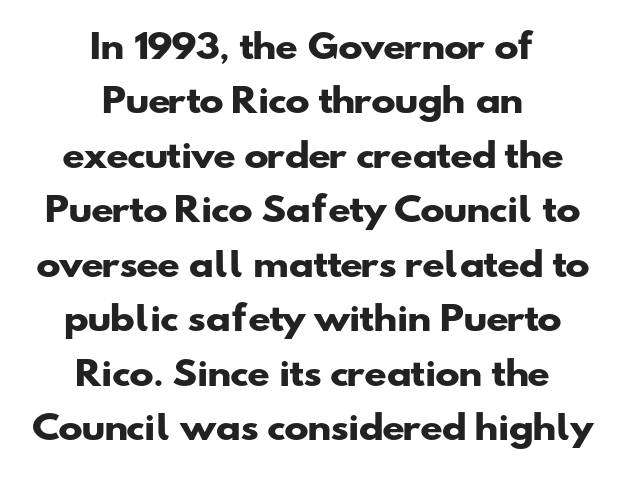
Q: Is the text bold? A: Yes.
Q: Is the typeface a serif or a sans-serif typeface? A: Sans-serif.
Q: Is the text underlined? A: No.
Q: How is the paragraph aligned? A: Centered.
Q: Is the spacing between letters normal or unusually wide? A: Normal.
Q: Is the spacing between lines tight, normal or loose? A: Normal.
Q: Width (condensed, normal, or wide)? A: Wide.
Q: Stroke contrast? A: Low.
Q: x-height? A: Small.
Q: Monospaced? A: No.
